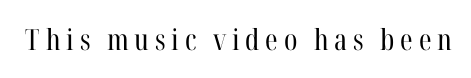
{"serif": "yes", "italic": "no", "bold": "no", "weight": "regular", "width": "condensed", "stroke_contrast": "high", "x_height": "medium", "monospaced": "no", "underline": "no", "letter_spacing": "wide", "letter_spacing_em": 0.2, "glyph_px": 29}
